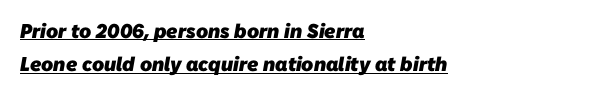
Q: Is the text bold? A: Yes.
Q: Is the text underlined? A: Yes.
Q: How is the paragraph aligned? A: Left-aligned.
Q: Is the spacing between letters normal or unusually wide? A: Normal.
Q: Is the spacing between lines tight, normal or loose? A: Normal.
